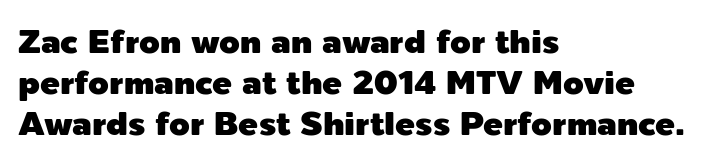
{"serif": "no", "italic": "no", "width": "normal", "x_height": "medium", "monospaced": "no", "underline": "no", "align": "left", "line_spacing": "normal", "line_spacing_ratio": 1.25, "letter_spacing": "normal", "letter_spacing_em": 0.0, "glyph_px": 33}
